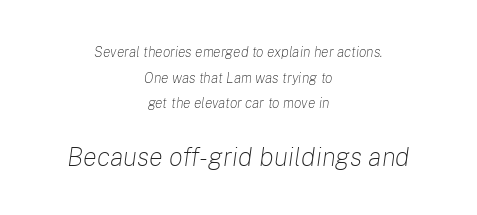
The image shows 26 px text type, italic (leaning right); set centered, line spacing 1.83x, normal letter spacing, not underlined; the second (bottom) block is 1.86x larger.
